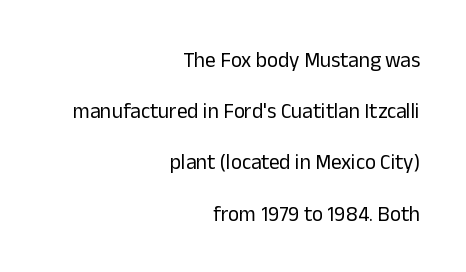
{"italic": "no", "bold": "no", "underline": "no", "align": "right", "line_spacing": "loose", "line_spacing_ratio": 2.44, "letter_spacing": "normal", "letter_spacing_em": 0.0, "glyph_px": 21}
